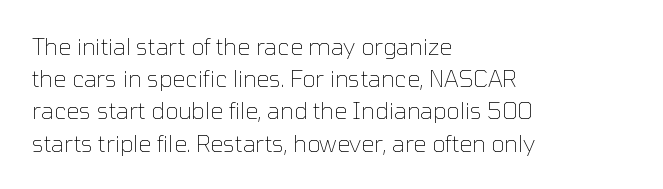
Regarding leading, the lines here are spaced in the standard way. The setting favours the left margin, as ordinary paragraphs usually do. The typeface has the unassuming heft of standard copy or less. The tracking reads as untouched default to a designer's eye. Type without underlining. Vertical strokes here are truly vertical.
